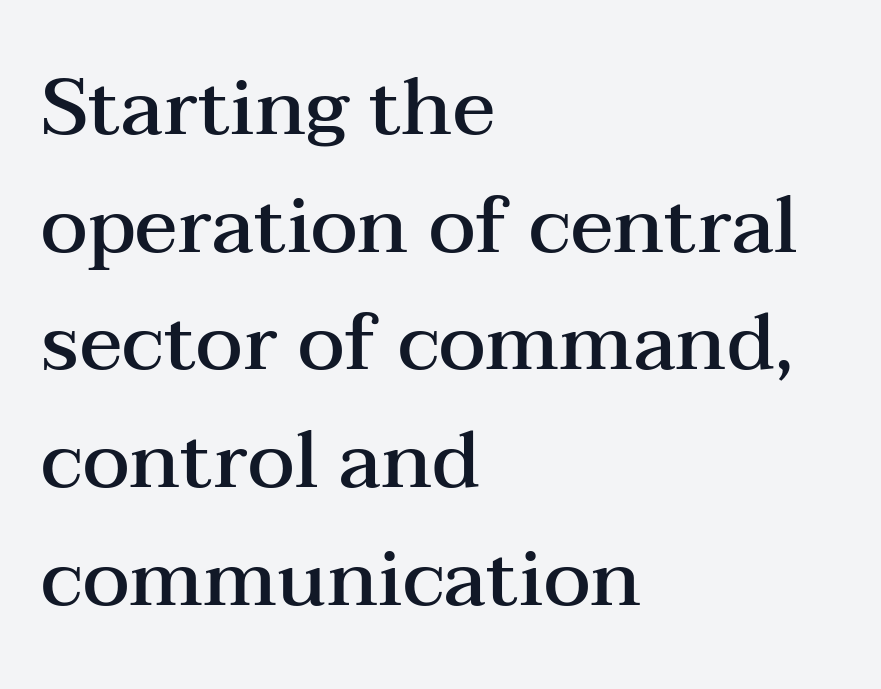
The image shows 79 px semibold, wide serif type, upright; set left-aligned, normal line spacing (1.49x), normal letter spacing, not underlined; medium stroke contrast and a medium x-height.
